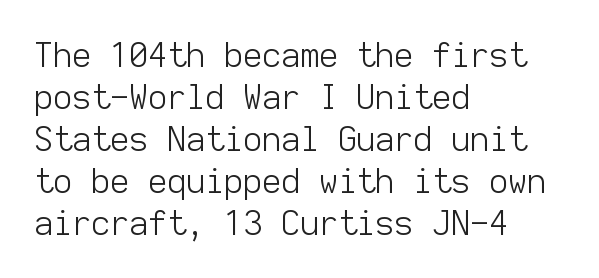
Evenly set lines give the paragraph a standard silhouette. Descender tails drop into unmarked territory. Weight: regular or lighter. Every character sits straight up, as roman type does. Note the uniform advance width — an 'i' takes as much space as an 'm'.
